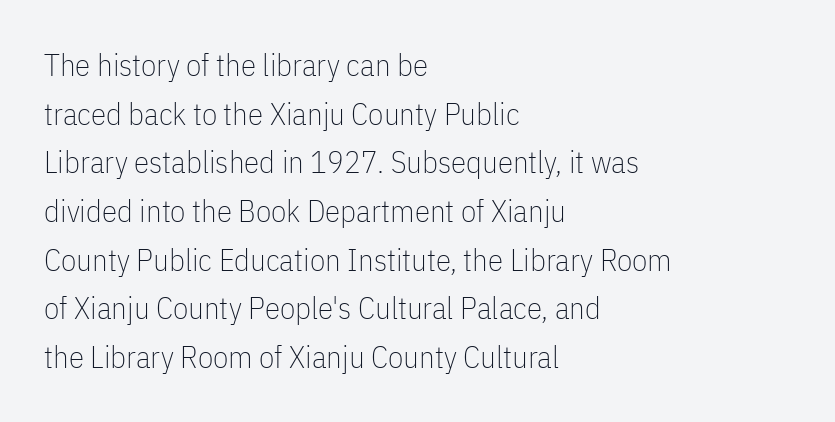
{"serif": "no", "italic": "no", "bold": "no", "weight": "thin", "width": "condensed", "stroke_contrast": "low", "x_height": "medium", "monospaced": "no", "underline": "no", "align": "left", "line_spacing": "normal", "line_spacing_ratio": 1.57, "letter_spacing": "normal", "letter_spacing_em": 0.0, "glyph_px": 31}
